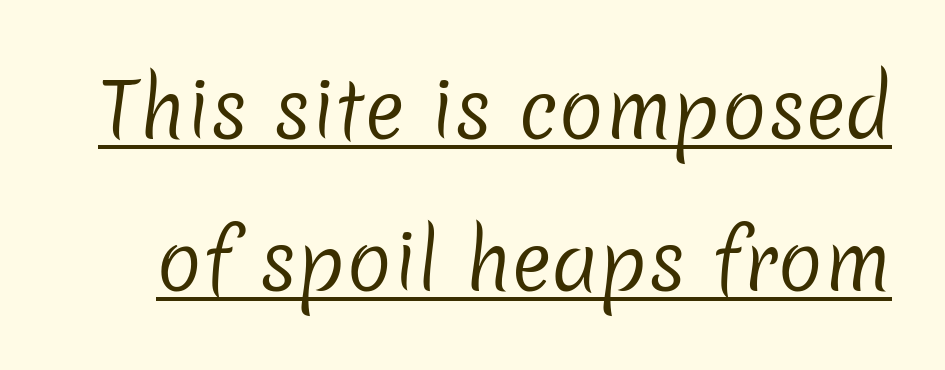
Note the varied advance widths — an 'i' is clearly narrower than an 'm'. In terms of letterform style, serifs are entirely absent. No letter is thick-stroked: the sample isn't bold. Baseline-to-baseline distance is far greater than the letter height.
